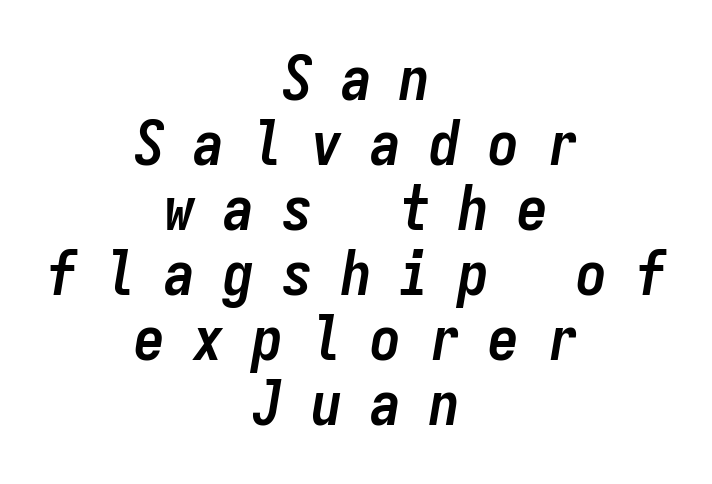
The image shows 62 px semibold, condensed type, italic (leaning right), monospaced; set centered, tight line spacing (1.05x), unusually wide letter spacing (+0.45 em), not underlined; low stroke contrast and a medium x-height.
